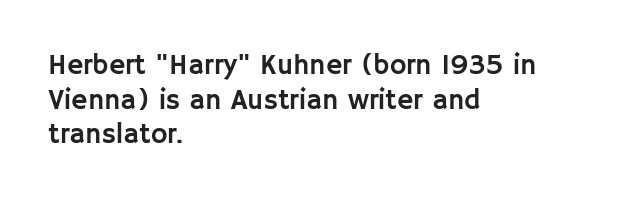
Q: Is the text italic (slanted)? A: No, it is upright.
Q: Is the typeface a serif or a sans-serif typeface? A: Sans-serif.
Q: Is the text underlined? A: No.
Q: How is the paragraph aligned? A: Left-aligned.
Q: Is the spacing between letters normal or unusually wide? A: Normal.
Q: Width (condensed, normal, or wide)? A: Normal.
Q: Stroke contrast? A: Low.
Q: x-height? A: Large.
Q: Monospaced? A: No.
